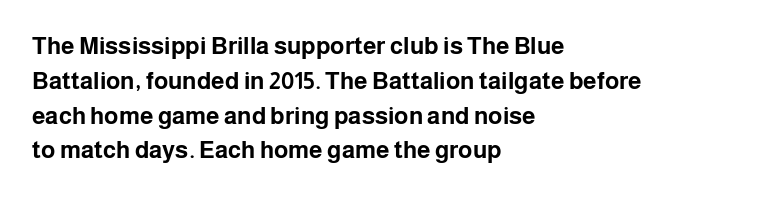
{"italic": "no", "bold": "yes", "underline": "no", "align": "left", "line_spacing": "normal", "line_spacing_ratio": 1.45, "letter_spacing": "normal", "letter_spacing_em": 0.0, "glyph_px": 24}
